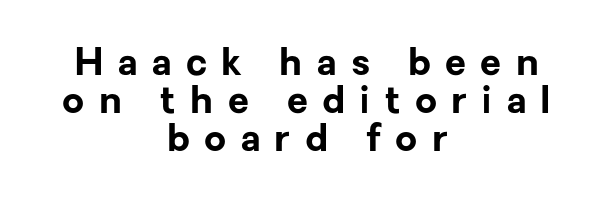
Q: Is the text bold? A: Yes.
Q: Is the text italic (slanted)? A: No, it is upright.
Q: Is the typeface a serif or a sans-serif typeface? A: Sans-serif.
Q: Is the text underlined? A: No.
Q: How is the paragraph aligned? A: Centered.
Q: Is the spacing between letters normal or unusually wide? A: Unusually wide.
Q: Is the spacing between lines tight, normal or loose? A: Tight.
Q: Width (condensed, normal, or wide)? A: Normal.
Q: Stroke contrast? A: Low.
Q: x-height? A: Medium.
Q: Monospaced? A: No.
